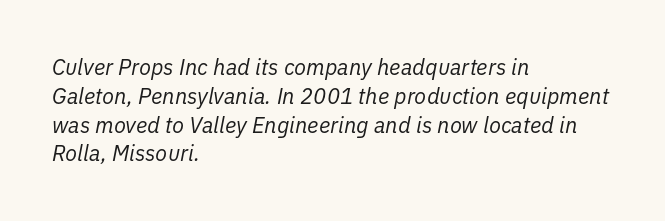
{"italic": "yes", "lean": "right", "slant_degrees": 11, "bold": "no", "underline": "no", "align": "left", "line_spacing": "normal", "line_spacing_ratio": 1.31, "letter_spacing": "normal", "letter_spacing_em": 0.0, "glyph_px": 22}
